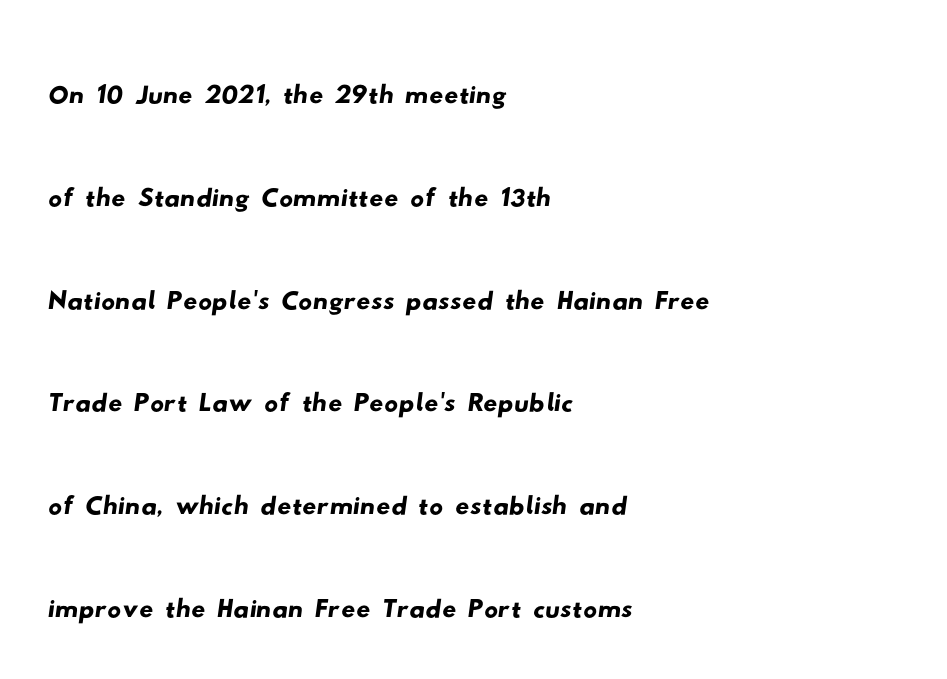
A typesetter would call this zero additional tracking. A sans-serif font was chosen for this passage. Rows of type keep a routine distance in the vertical direction. A student would call this left alignment; a typographer would say flush left, rag right. Character widths vary here, with narrow letters taking less room than wide ones.
